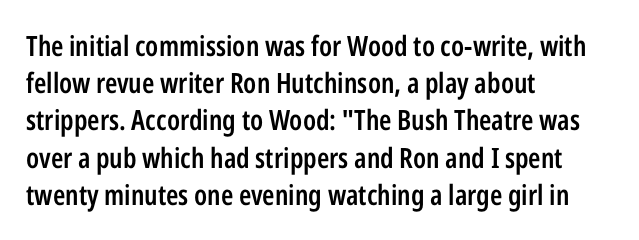
{"serif": "no", "italic": "no", "bold": "semi", "weight": "semibold", "width": "condensed", "stroke_contrast": "low", "x_height": "medium", "monospaced": "no", "underline": "no", "align": "left", "line_spacing": "normal", "line_spacing_ratio": 1.33, "letter_spacing": "normal", "letter_spacing_em": 0.0, "glyph_px": 28}
